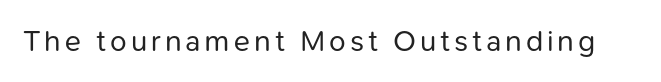
The image shows 30 px regular-weight sans-serif type, upright; set not underlined; low stroke contrast and a medium x-height.
